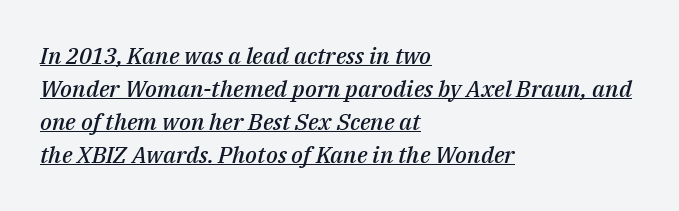
Q: Is the text bold? A: Semi-bold.
Q: Is the text italic (slanted)? A: Yes, it leans right by about 14 degrees.
Q: Is the text underlined? A: Yes.
Q: How is the paragraph aligned? A: Left-aligned.
Q: Is the spacing between letters normal or unusually wide? A: Normal.
Q: Is the spacing between lines tight, normal or loose? A: Normal.
